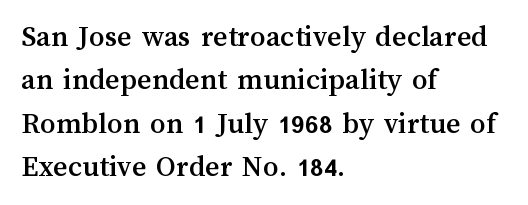
Q: Is the text italic (slanted)? A: No, it is upright.
Q: Is the text underlined? A: No.
Q: How is the paragraph aligned? A: Left-aligned.
Q: Is the spacing between letters normal or unusually wide? A: Normal.
Q: Is the spacing between lines tight, normal or loose? A: Normal.
Q: Width (condensed, normal, or wide)? A: Normal.
Q: Stroke contrast? A: Medium.
Q: x-height? A: Medium.
Q: Monospaced? A: No.
